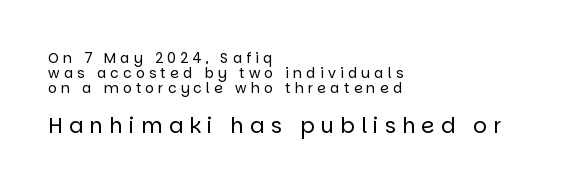
The image shows 21 px text type, upright; set left-aligned, tight line spacing (1.08x), unusually wide letter spacing (+0.3 em), not underlined; the second (bottom) block is 1.5x larger.
